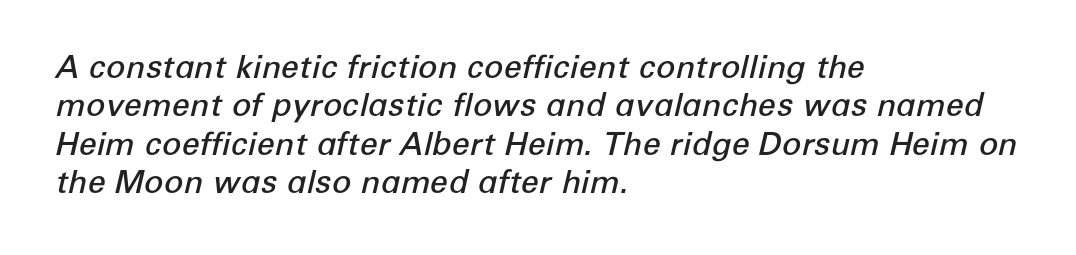
Descenders hang freely into open space. Moderately thickened strokes mark this as semibold type. How are the letters spaced? Ordinarily, with no added tracking. Spacing verdict: proportional, widths tailored to each character. The font's italic variant was chosen for this text. Left-aligned paragraph, ragged on the right.
